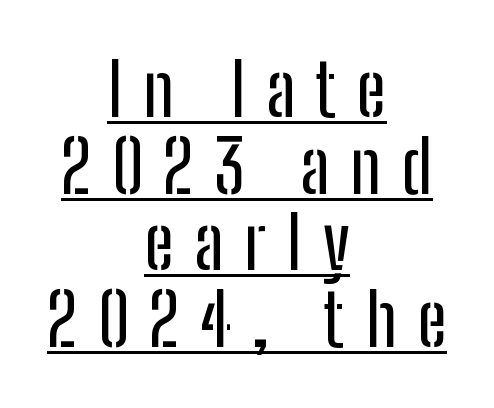
The image shows 73 px condensed sans-serif type, upright; set centered, tight line spacing (1.05x), unusually wide letter spacing (+0.28 em), underlined; low stroke contrast and a medium x-height.
